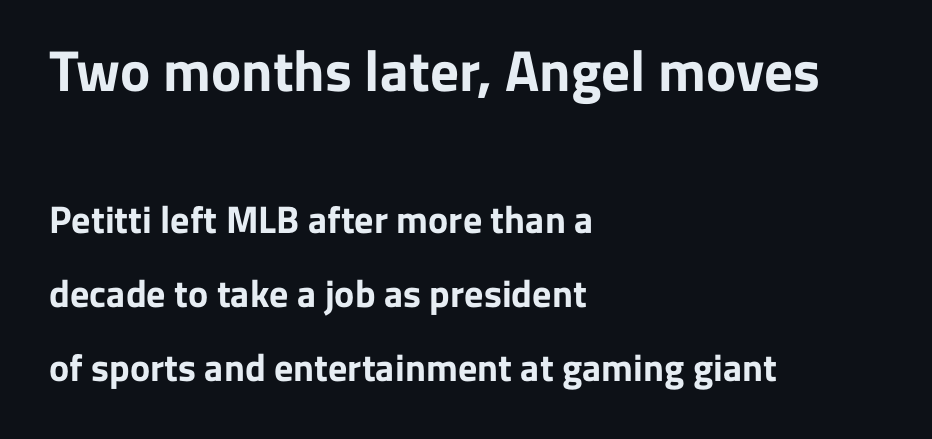
The type family on display is of the sans-serif kind. Line beginnings align vertically; line endings do not. The passage shown stacks its lines with a broad gap. Here the designer chose a conventional face with non-uniform glyph widths.
